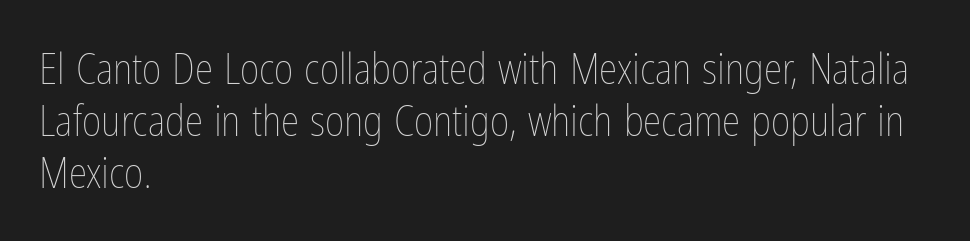
Q: Is the text bold? A: No.
Q: Is the text italic (slanted)? A: No, it is upright.
Q: Is the text underlined? A: No.
Q: How is the paragraph aligned? A: Left-aligned.
Q: Is the spacing between letters normal or unusually wide? A: Normal.
Q: Width (condensed, normal, or wide)? A: Condensed.
Q: Stroke contrast? A: Low.
Q: x-height? A: Medium.
Q: Monospaced? A: No.
